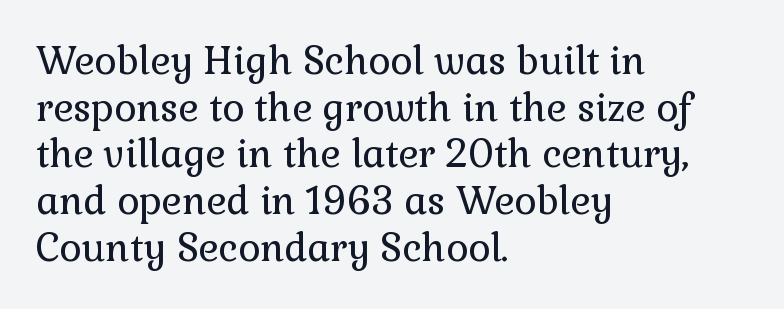
Q: Is the text bold? A: No.
Q: Is the text italic (slanted)? A: No, it is upright.
Q: Is the typeface a serif or a sans-serif typeface? A: Serif.
Q: Is the text underlined? A: No.
Q: How is the paragraph aligned? A: Left-aligned.
Q: Is the spacing between letters normal or unusually wide? A: Normal.
Q: Width (condensed, normal, or wide)? A: Normal.
Q: Stroke contrast? A: Low.
Q: x-height? A: Medium.
Q: Monospaced? A: No.
